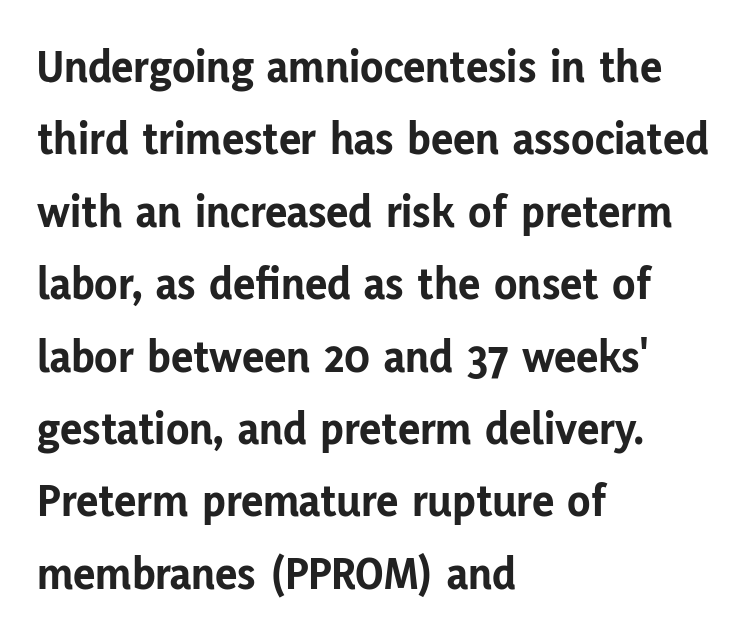
Q: Is the text bold? A: Yes.
Q: Is the text italic (slanted)? A: No, it is upright.
Q: Is the typeface a serif or a sans-serif typeface? A: Sans-serif.
Q: Is the text underlined? A: No.
Q: How is the paragraph aligned? A: Left-aligned.
Q: Is the spacing between letters normal or unusually wide? A: Normal.
Q: Is the spacing between lines tight, normal or loose? A: Normal.
Q: Width (condensed, normal, or wide)? A: Normal.
Q: Stroke contrast? A: Low.
Q: x-height? A: Medium.
Q: Monospaced? A: No.
